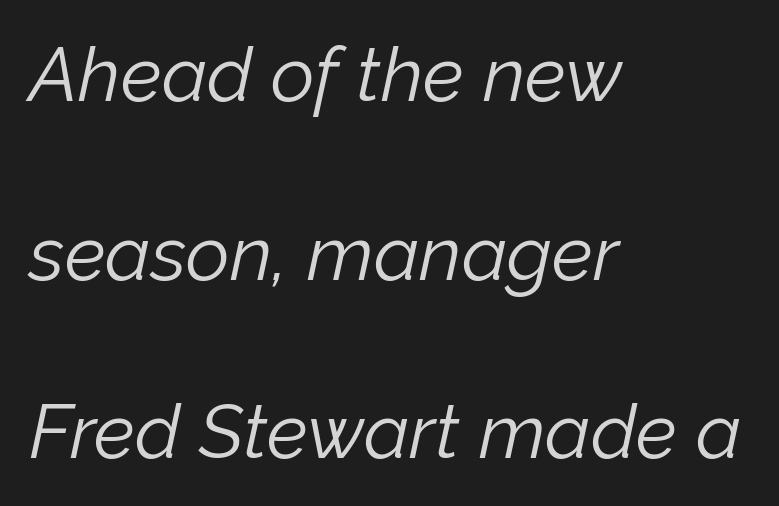
The passage shown is not bold in any degree. Horizontal alignment here is leftward, the default for most running prose. The letters are slanted; this is an italic face. These lines keep a tight, regular rhythm from letter to letter.
